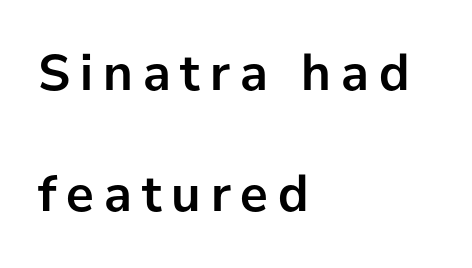
{"serif": "no", "italic": "no", "bold": "yes", "weight": "semibold", "width": "normal", "stroke_contrast": "low", "x_height": "medium", "monospaced": "no", "underline": "no", "align": "left", "line_spacing": "loose", "line_spacing_ratio": 2.33, "glyph_px": 52}
